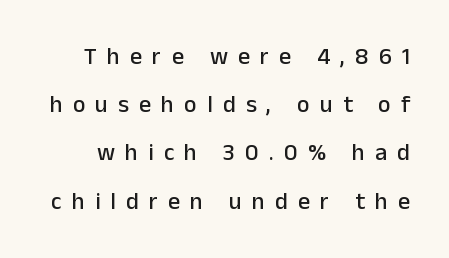
The image shows 24 px text type, upright; set loose line spacing (2.01x), unusually wide letter spacing (+0.42 em), not underlined.
